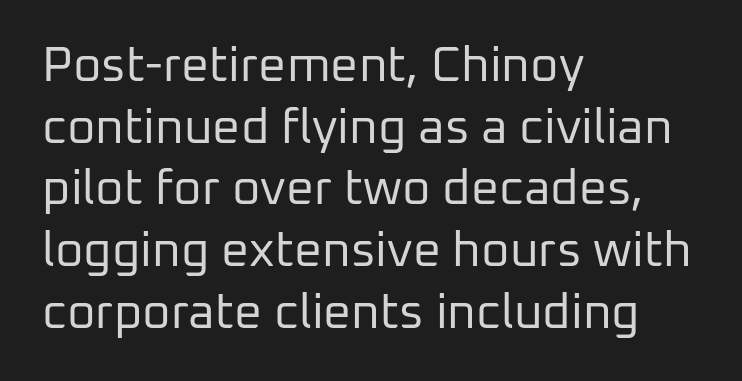
All the whitespace from short lines collects on the right. These glyphs show unthickened strokes, regular width or finer. Looks like regular typesetting: each glyph gets only the width it needs. Underline: absent. The gaps between neighbouring characters are ordinary and unremarkable.
